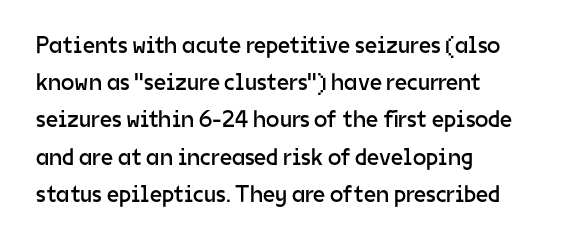
{"italic": "no", "bold": "no", "underline": "no", "align": "left", "line_spacing": "normal", "line_spacing_ratio": 1.55, "letter_spacing": "normal", "letter_spacing_em": 0.0, "glyph_px": 24}
